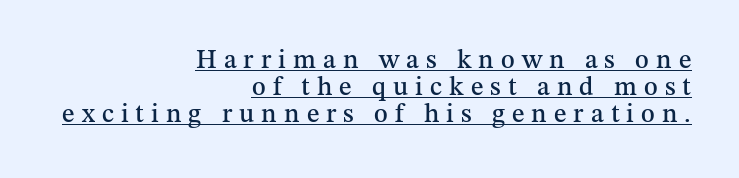
Every row of glyphs terminates at an identical x-position on the right. Upright lettering throughout. Honestly, the underline is the first thing you notice here. Here the glyphs are tracked loosely, breaking word shapes into spaced letters. How would I describe the line gaps? Narrow and economical.
